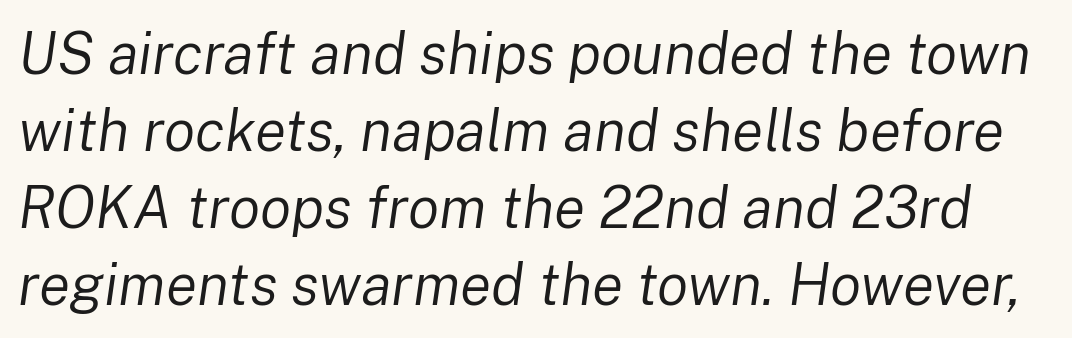
The image shows 58 px regular-weight type, italic (leaning right); set normal line spacing (1.33x), normal letter spacing, not underlined; low stroke contrast and a medium x-height.
